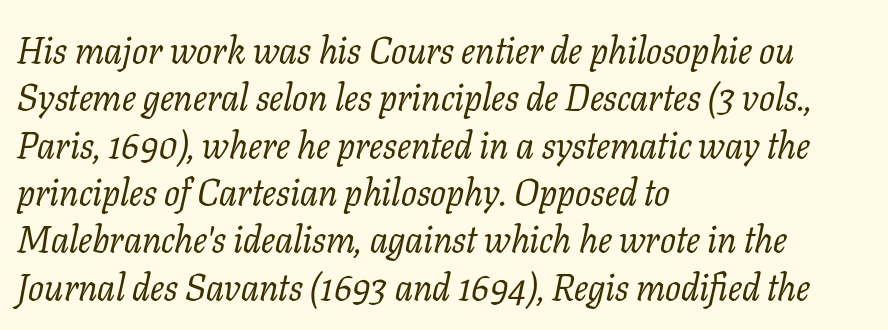
The image shows 37 px regular-weight serif type, italic (leaning right); set left-aligned, normal line spacing (1.28x), normal letter spacing, not underlined; low stroke contrast and a medium x-height.
